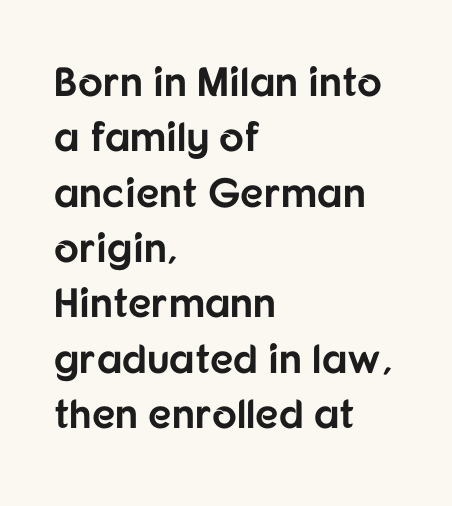
{"serif": "no", "italic": "no", "bold": "yes", "weight": "bold", "width": "normal", "stroke_contrast": "low", "x_height": "medium", "monospaced": "no", "underline": "no", "align": "left", "line_spacing": "normal", "line_spacing_ratio": 1.35, "letter_spacing": "normal", "letter_spacing_em": 0.0, "glyph_px": 41}
